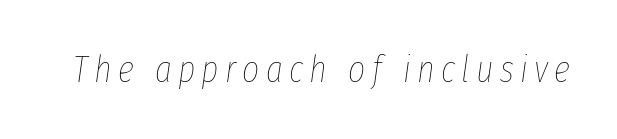
Q: Is the text bold? A: No.
Q: Is the text italic (slanted)? A: Yes, it leans right by about 8 degrees.
Q: Is the text underlined? A: No.
Q: Width (condensed, normal, or wide)? A: Condensed.
Q: Stroke contrast? A: Low.
Q: x-height? A: Medium.
Q: Monospaced? A: No.
